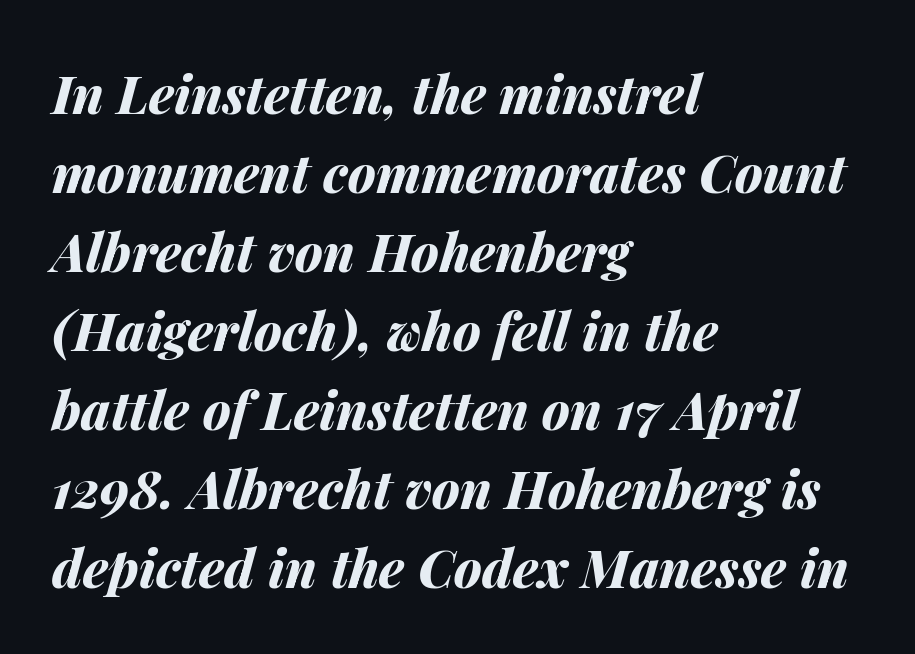
The image shows 52 px bold type, italic (leaning right); set left-aligned, normal line spacing (1.52x), normal letter spacing, not underlined; medium stroke contrast and a medium x-height.
